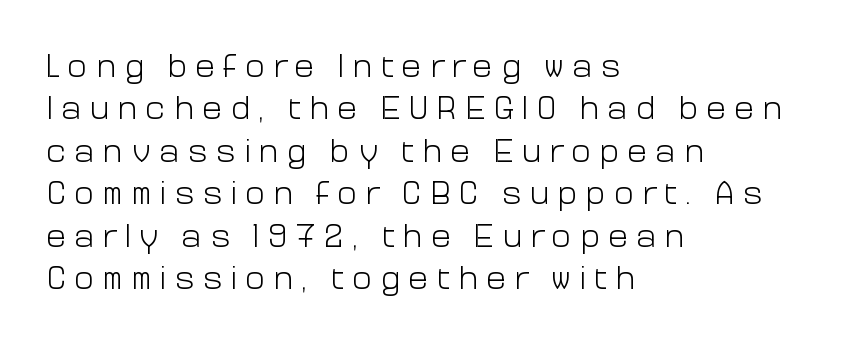
The baseline area is clear. What kind of face is this? One without serifs — a sans. A typesetter would call this leading conventional body-copy spacing. Posture: vertical. The typesetting does not lean heavy: it is not bold.
